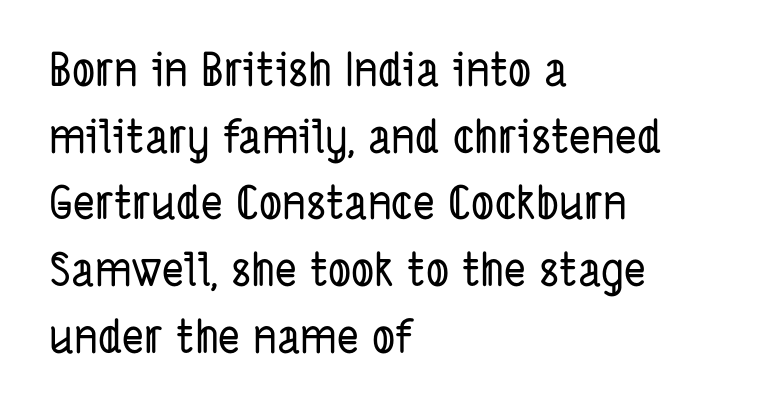
{"serif": "no", "width": "condensed", "stroke_contrast": "low", "x_height": "medium", "monospaced": "no", "underline": "no", "align": "left", "line_spacing": "normal", "line_spacing_ratio": 1.45, "letter_spacing": "normal", "letter_spacing_em": 0.0, "glyph_px": 46}
